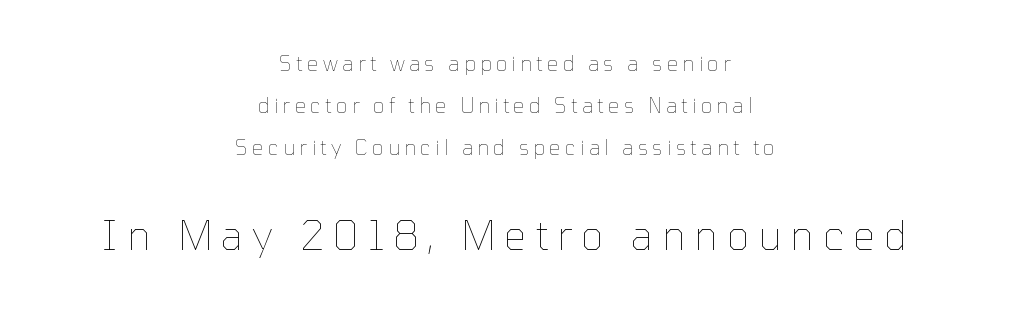
The image shows 40 px thin type, upright; set centered, loose line spacing (2.11x), unusually wide letter spacing (+0.22 em), not underlined; the second (bottom) block is 2.0x larger; low stroke contrast and a medium x-height.
